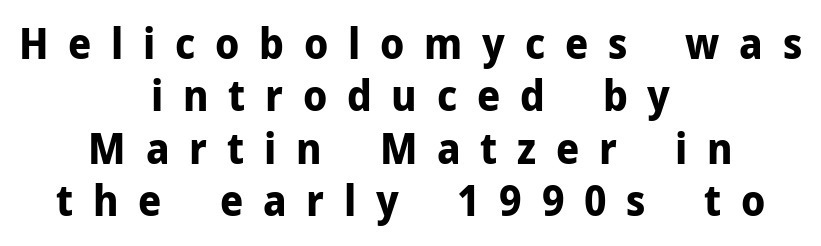
Does the weight exceed regular? Yes, all the way to bold. Note the varied advance widths — an 'i' is clearly narrower than an 'm'. When letters stand straight like this, we call the style roman or upright. Is the block centered? Yes — each line is placed symmetrically about the middle. The line texture is sparse and dotted thanks to wide tracking.
